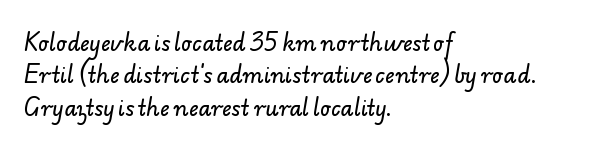
Q: Is the text underlined? A: No.
Q: How is the paragraph aligned? A: Left-aligned.
Q: Is the spacing between letters normal or unusually wide? A: Normal.
Q: Is the spacing between lines tight, normal or loose? A: Normal.
